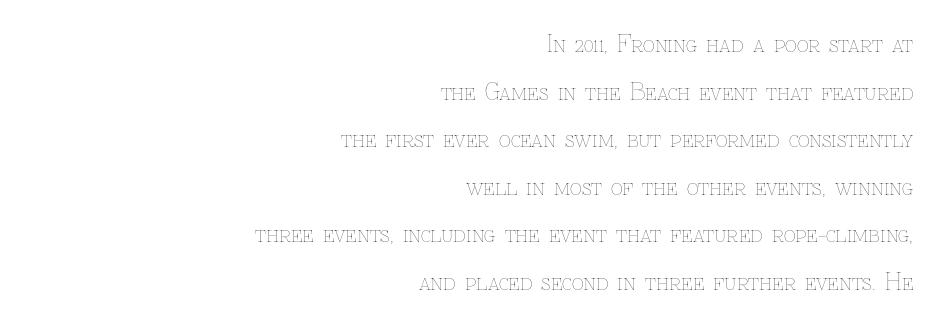
The image shows 23 px text type, upright; set right-aligned, loose line spacing (2.07x), normal letter spacing, not underlined.
